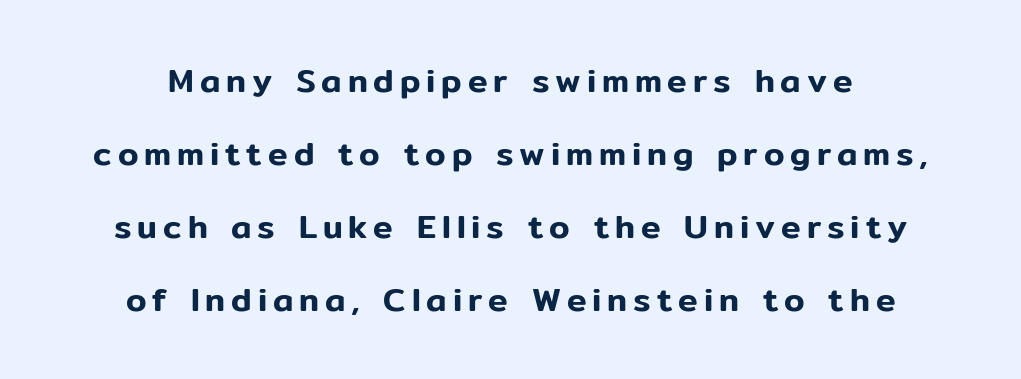
The lines in this sample share a center point and differ in where they start and stop. Tall strokes in this sample are plumb rather than angled. Loosely led — the rows are spread out. Beneath every word, the page is bare. Each letter keeps its own natural width here, so spacing adapts to shape. Does the type have serifs? No, each stem ends abruptly.
